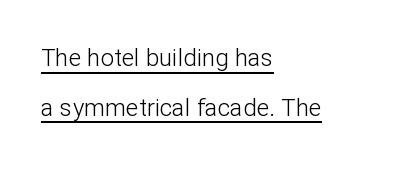
Q: Is the text bold? A: No.
Q: Is the text italic (slanted)? A: No, it is upright.
Q: Is the text underlined? A: Yes.
Q: How is the paragraph aligned? A: Left-aligned.
Q: Is the spacing between letters normal or unusually wide? A: Normal.
Q: Is the spacing between lines tight, normal or loose? A: Loose.
